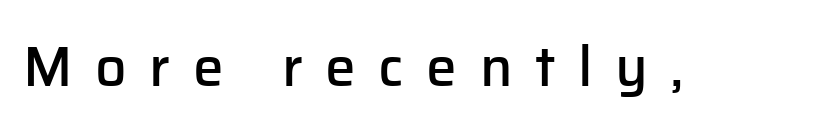
{"serif": "no", "italic": "no", "bold": "semi", "weight": "semibold", "width": "normal", "stroke_contrast": "low", "x_height": "medium", "monospaced": "no", "underline": "no", "letter_spacing": "wide", "letter_spacing_em": 0.41, "glyph_px": 55}
